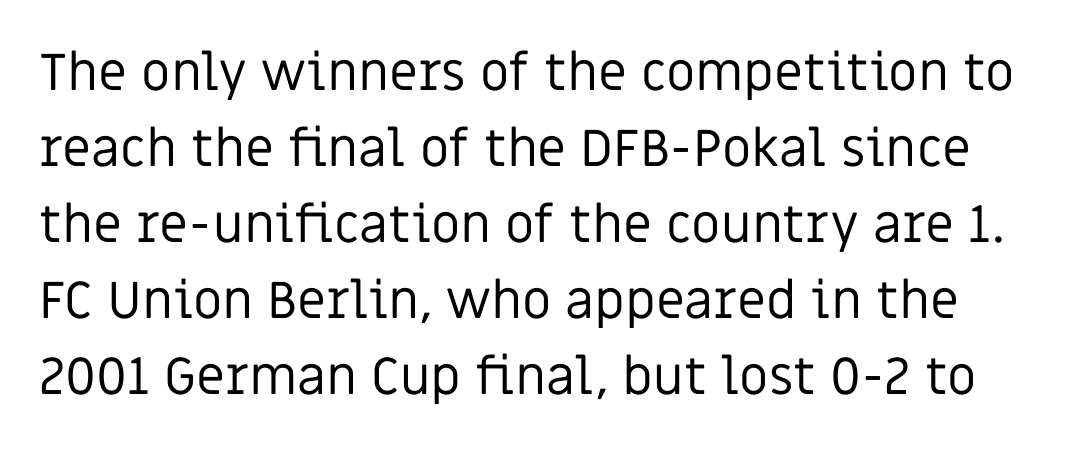
{"serif": "no", "italic": "no", "bold": "no", "weight": "regular", "width": "normal", "stroke_contrast": "low", "x_height": "large", "monospaced": "no", "underline": "no", "line_spacing": "normal", "line_spacing_ratio": 1.46, "letter_spacing": "normal", "letter_spacing_em": 0.0, "glyph_px": 52}
